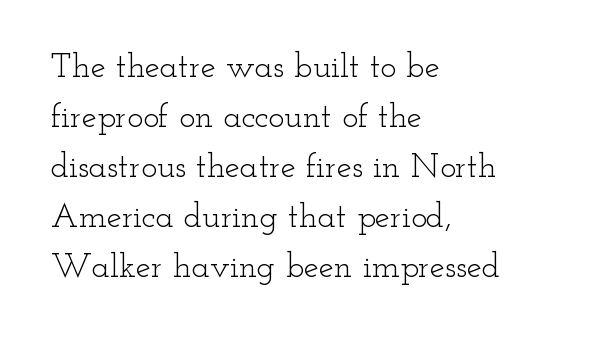
{"serif": "yes", "italic": "no", "bold": "no", "weight": "light", "width": "wide", "stroke_contrast": "low", "x_height": "small", "monospaced": "no", "underline": "no", "align": "left", "line_spacing": "normal", "line_spacing_ratio": 1.47, "letter_spacing": "normal", "letter_spacing_em": 0.0, "glyph_px": 34}
